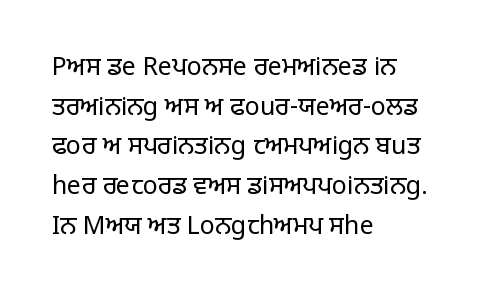
The image shows 25 px text type, upright; set left-aligned, normal line spacing (1.59x), normal letter spacing, not underlined.
